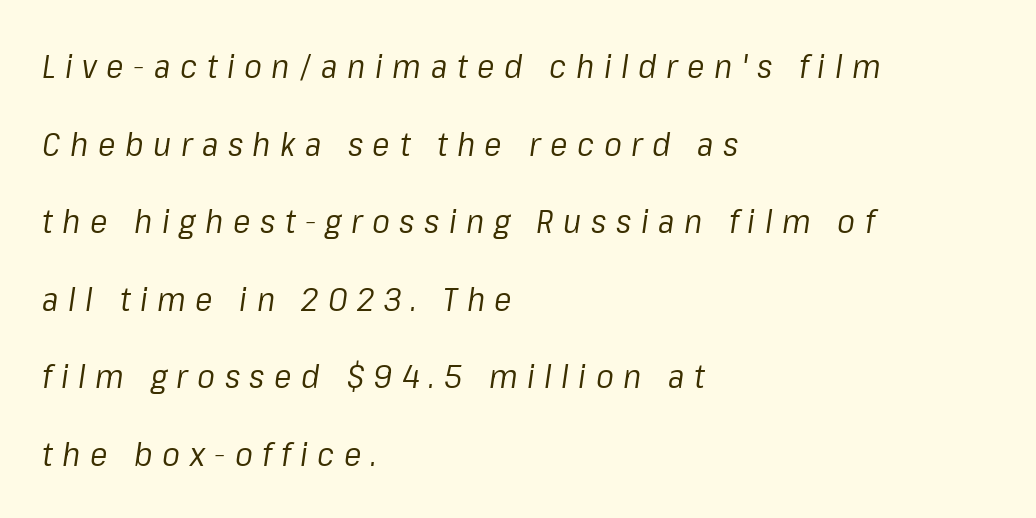
Q: Is the text bold? A: No.
Q: Is the text italic (slanted)? A: Yes, it leans right by about 8 degrees.
Q: Is the text underlined? A: No.
Q: How is the paragraph aligned? A: Left-aligned.
Q: Is the spacing between letters normal or unusually wide? A: Unusually wide.
Q: Is the spacing between lines tight, normal or loose? A: Loose.
Q: Width (condensed, normal, or wide)? A: Normal.
Q: Stroke contrast? A: Low.
Q: x-height? A: Medium.
Q: Monospaced? A: No.
